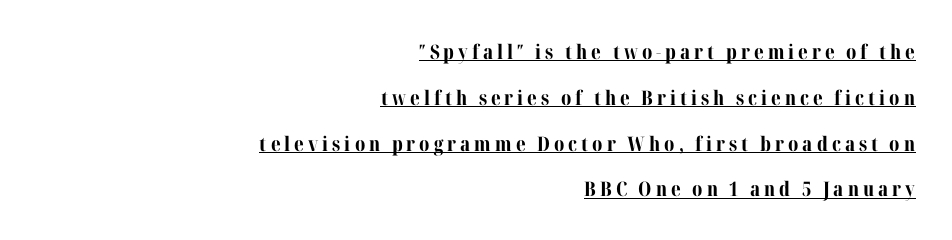
Regarding leading, the lines here are spaced well apart. These lines have a slow, spaced-out rhythm from letter to letter. The ragged edge is on the left, which tells us the setting is flush right. A full-strength bold gives these letters their thick strokes. Check the space under the baseline: a stroke is drawn there.
